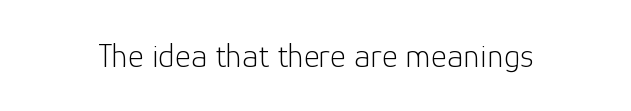
The image shows 34 px light sans-serif type, upright; set normal letter spacing, not underlined; low stroke contrast and a medium x-height.
